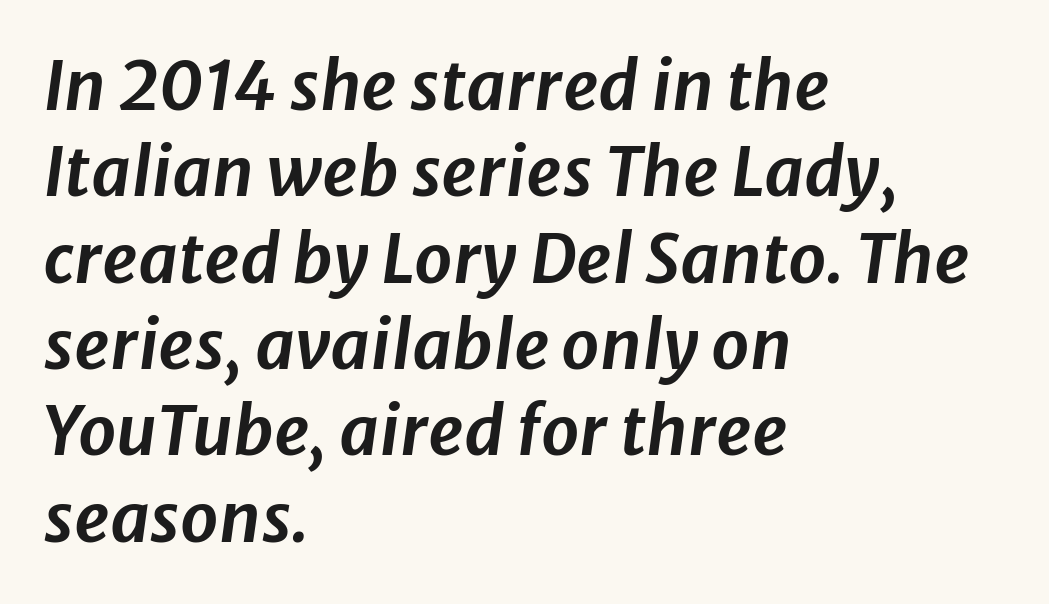
A typesetter would call this proportional, since set widths differ per character. Quick note: interline space is typical. The lines are quadded left. Nobody drew a line under any word here.
